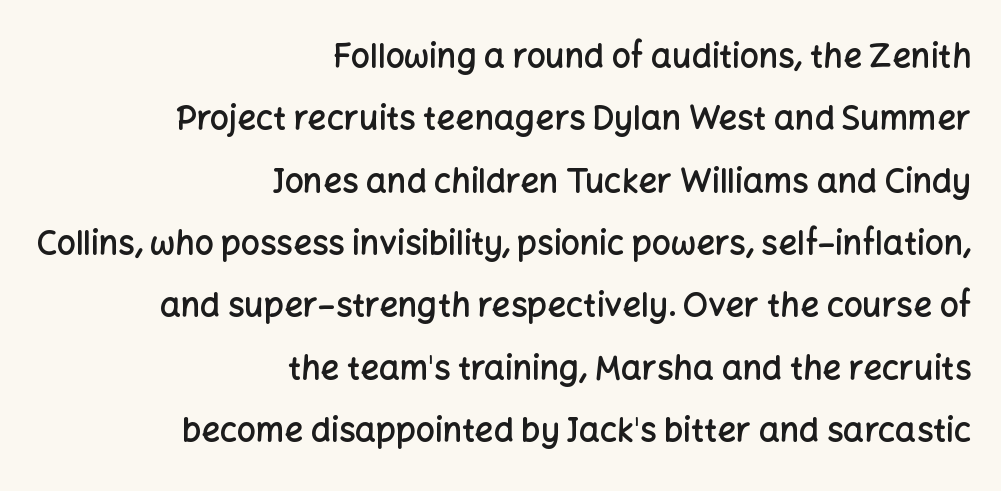
Font category for this specimen: sans-serif. Each line ends at the same right margin while the left side varies. The axis of the letterforms is exactly vertical. This is the in-between weight designers call semibold or demi. A typesetter would call this proportional, since set widths differ per character. Is the letter spacing exaggerated? No — it looks like the ordinary default.
